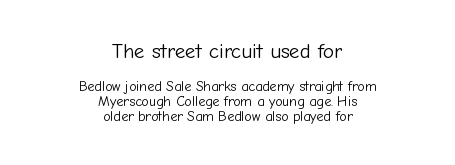
Q: Is the text bold? A: No.
Q: Is the text italic (slanted)? A: No, it is upright.
Q: Is the text underlined? A: No.
Q: How is the paragraph aligned? A: Centered.
Q: Is the spacing between letters normal or unusually wide? A: Normal.
Q: Is the spacing between lines tight, normal or loose? A: Tight.
Q: Which block of text is set in a larger size, the first (top) or the second (bottom)? A: The first (top) one.
